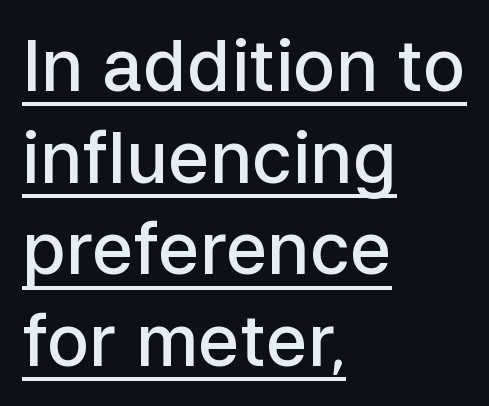
The image shows 71 px semibold sans-serif type, upright; set left-aligned, normal line spacing (1.29x), normal letter spacing, underlined; low stroke contrast and a medium x-height.
